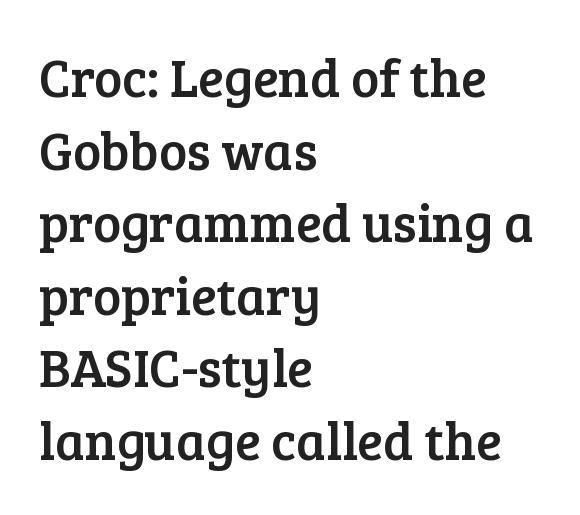
Q: Is the text italic (slanted)? A: No, it is upright.
Q: Is the typeface a serif or a sans-serif typeface? A: Serif.
Q: Is the text underlined? A: No.
Q: How is the paragraph aligned? A: Left-aligned.
Q: Is the spacing between letters normal or unusually wide? A: Normal.
Q: Is the spacing between lines tight, normal or loose? A: Normal.
Q: Width (condensed, normal, or wide)? A: Normal.
Q: Stroke contrast? A: Low.
Q: x-height? A: Medium.
Q: Monospaced? A: No.
